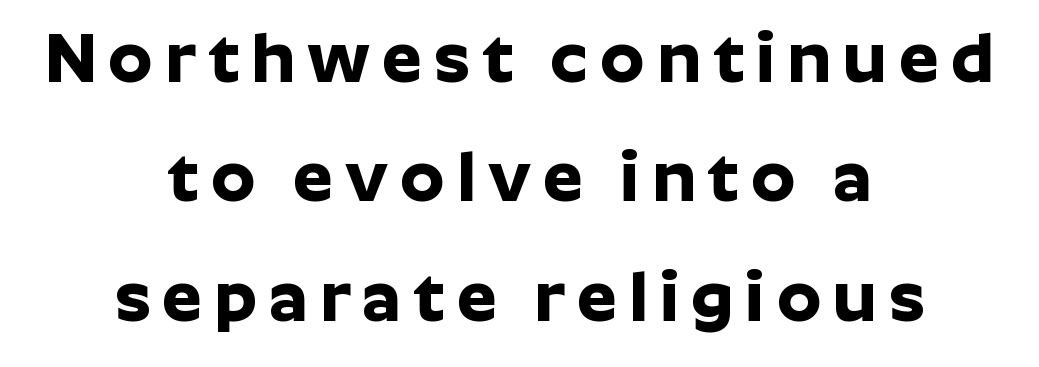
{"serif": "no", "italic": "no", "bold": "yes", "weight": "bold", "width": "normal", "stroke_contrast": "low", "x_height": "medium", "monospaced": "no", "underline": "no", "align": "center", "line_spacing": "normal", "line_spacing_ratio": 1.68, "glyph_px": 71}
